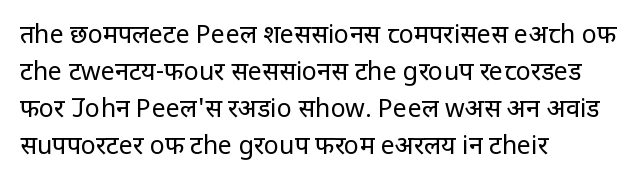
A typesetter would call this leading conventional body-copy spacing. Descender tails drop into unmarked territory. Visually the block forms a straight wall on the left and a jagged coastline on the right. Do the letters lean? They stand straight.
